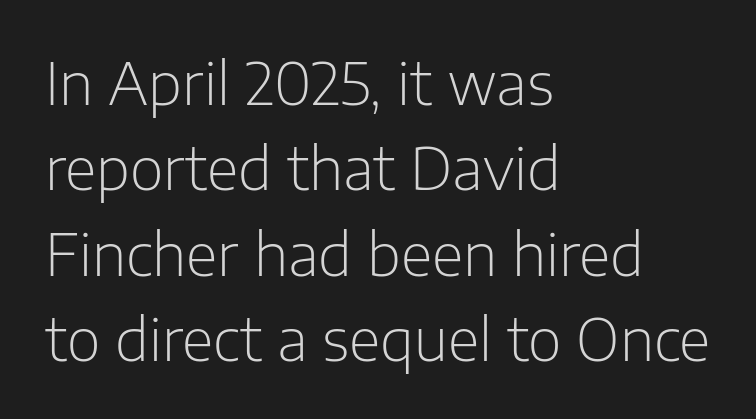
{"serif": "no", "italic": "no", "bold": "no", "weight": "light", "width": "normal", "stroke_contrast": "low", "x_height": "medium", "monospaced": "no", "underline": "no", "align": "left", "line_spacing": "normal", "line_spacing_ratio": 1.47, "letter_spacing": "normal", "letter_spacing_em": 0.0, "glyph_px": 58}
